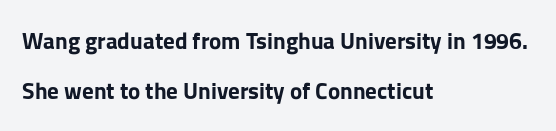
The image shows 23 px bold type, upright; set left-aligned, loose line spacing (2.18x), normal letter spacing, not underlined.
